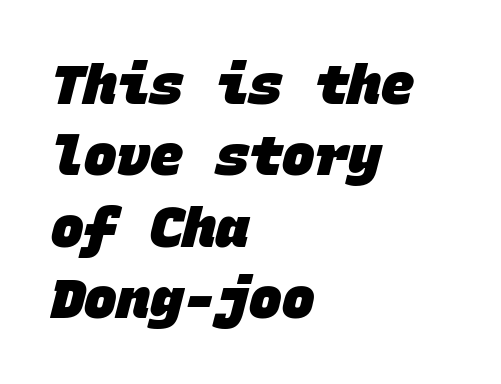
What's the leading like? Ordinary, nothing unusual. The letters march in equal steps, a hallmark of fixed-pitch type. The passage shown has conventional tracking throughout. Line starts are locked; line ends wander.
